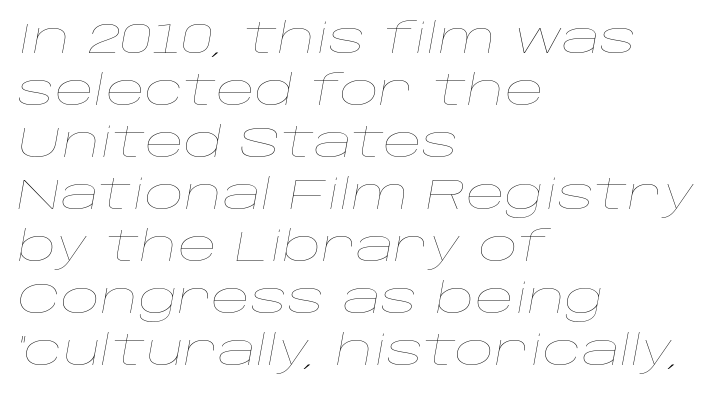
The image shows 43 px thin, wide type, italic (leaning right); set left-aligned, line spacing 1.21x, normal letter spacing, not underlined; low stroke contrast and a large x-height.
